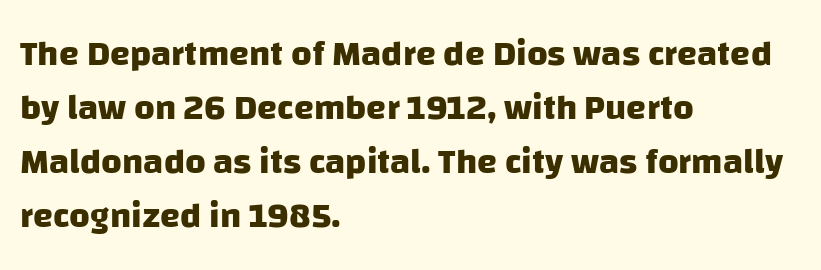
{"serif": "no", "bold": "yes", "weight": "heavy", "width": "normal", "stroke_contrast": "low", "x_height": "large", "monospaced": "no", "underline": "no", "align": "left", "line_spacing": "normal", "line_spacing_ratio": 1.5, "letter_spacing": "normal", "letter_spacing_em": 0.0, "glyph_px": 36}
